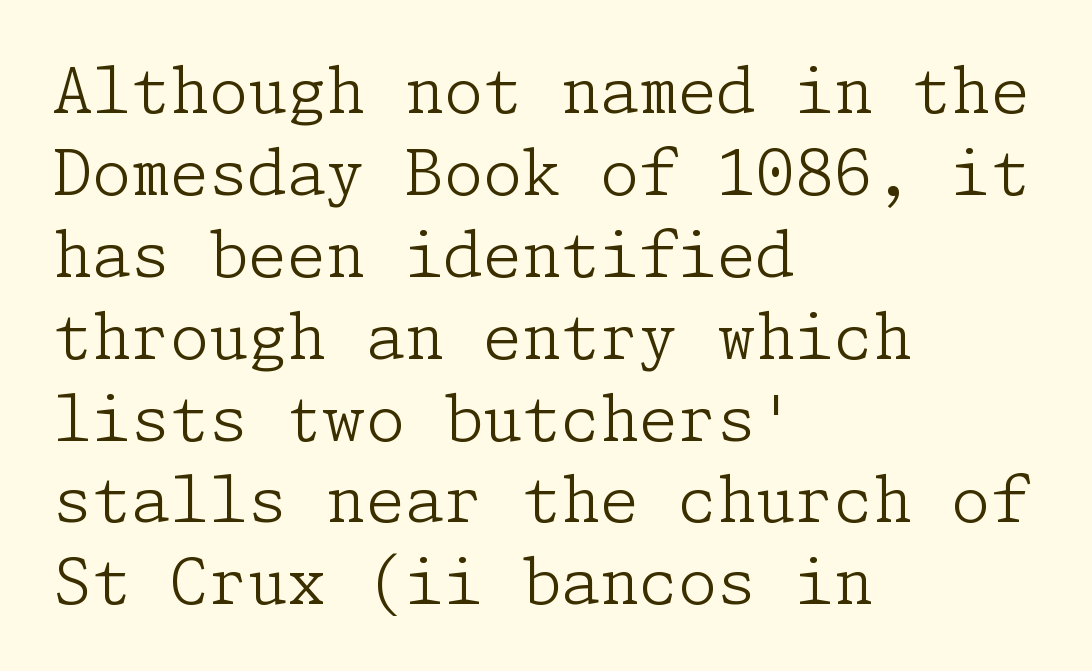
The strokes are not fattened; the text isn't bold. Letter spacing: default. Serif or sans? Serif — the stroke terminals have little feet. Ordinary non-slanted type is in use. Each new line begins a customary step beneath the previous one. The foot of each line stays bare and open.
